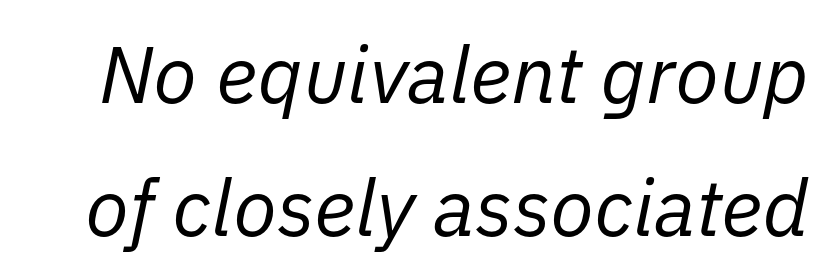
The image shows 80 px regular-weight type, italic (leaning right); set normal line spacing (1.66x), normal letter spacing, not underlined; low stroke contrast and a medium x-height.
